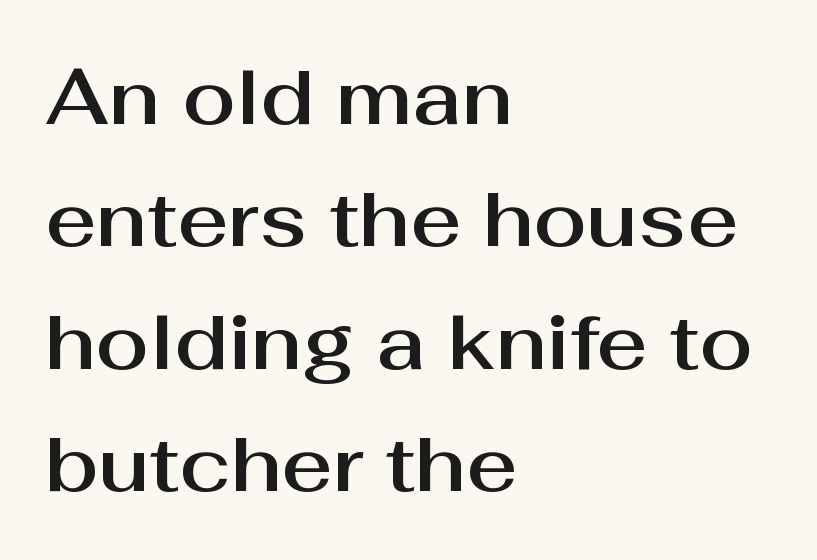
Q: Is the text italic (slanted)? A: No, it is upright.
Q: Is the typeface a serif or a sans-serif typeface? A: Sans-serif.
Q: Is the text underlined? A: No.
Q: How is the paragraph aligned? A: Left-aligned.
Q: Is the spacing between letters normal or unusually wide? A: Normal.
Q: Is the spacing between lines tight, normal or loose? A: Normal.
Q: Width (condensed, normal, or wide)? A: Normal.
Q: Stroke contrast? A: Medium.
Q: x-height? A: Medium.
Q: Monospaced? A: No.
